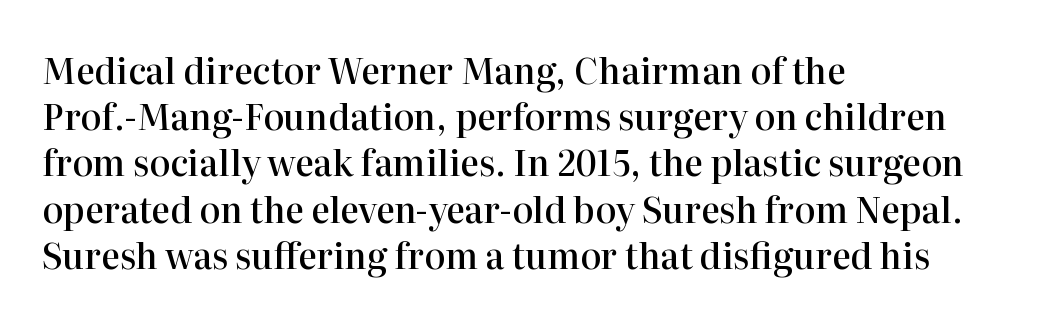
{"serif": "yes", "italic": "no", "bold": "semi", "weight": "semibold", "width": "normal", "stroke_contrast": "high", "x_height": "medium", "monospaced": "no", "underline": "no", "align": "left", "line_spacing": "normal", "line_spacing_ratio": 1.32, "letter_spacing": "normal", "letter_spacing_em": 0.0, "glyph_px": 35}
